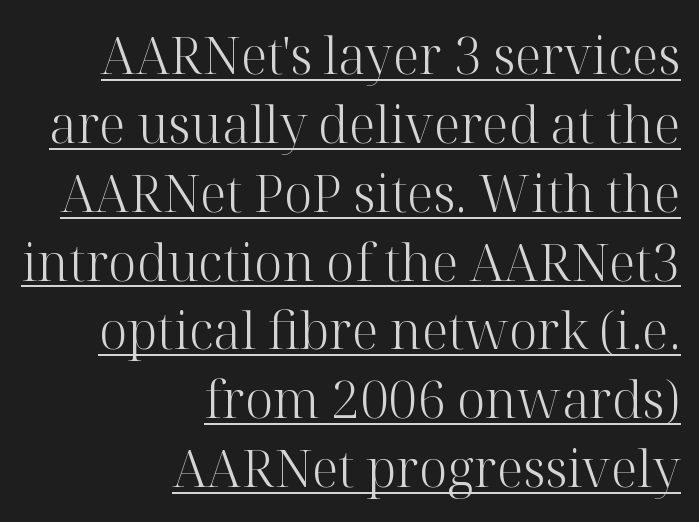
Q: Is the text bold? A: No.
Q: Is the text italic (slanted)? A: No, it is upright.
Q: Is the typeface a serif or a sans-serif typeface? A: Serif.
Q: Is the text underlined? A: Yes.
Q: How is the paragraph aligned? A: Right-aligned.
Q: Is the spacing between letters normal or unusually wide? A: Normal.
Q: Is the spacing between lines tight, normal or loose? A: Normal.
Q: Width (condensed, normal, or wide)? A: Normal.
Q: Stroke contrast? A: High.
Q: x-height? A: Medium.
Q: Monospaced? A: No.
